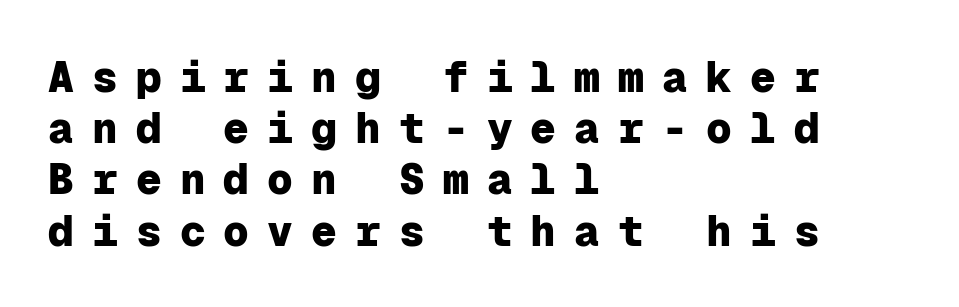
Q: Is the text bold? A: Yes.
Q: Is the text italic (slanted)? A: No, it is upright.
Q: Is the typeface a serif or a sans-serif typeface? A: Sans-serif.
Q: Is the text underlined? A: No.
Q: How is the paragraph aligned? A: Left-aligned.
Q: Is the spacing between letters normal or unusually wide? A: Unusually wide.
Q: Width (condensed, normal, or wide)? A: Normal.
Q: Stroke contrast? A: Low.
Q: x-height? A: Medium.
Q: Monospaced? A: Yes.
